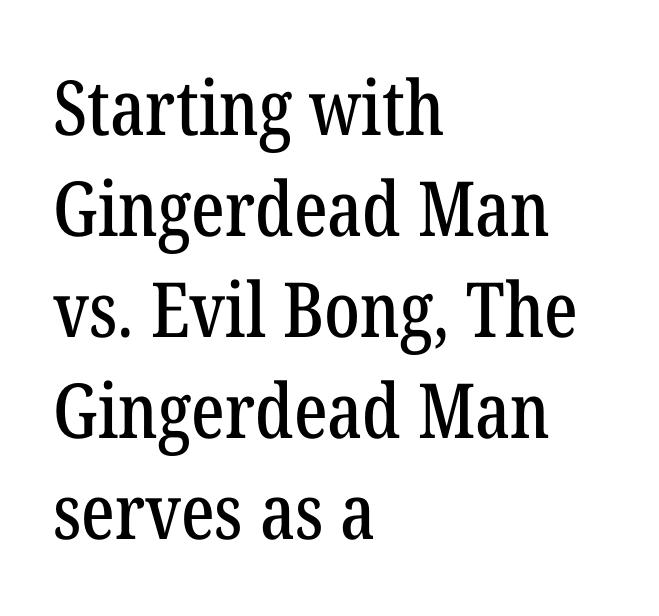
Q: Is the text italic (slanted)? A: No, it is upright.
Q: Is the typeface a serif or a sans-serif typeface? A: Serif.
Q: Is the text underlined? A: No.
Q: How is the paragraph aligned? A: Left-aligned.
Q: Is the spacing between letters normal or unusually wide? A: Normal.
Q: Is the spacing between lines tight, normal or loose? A: Normal.
Q: Width (condensed, normal, or wide)? A: Condensed.
Q: Stroke contrast? A: Low.
Q: x-height? A: Medium.
Q: Monospaced? A: No.
